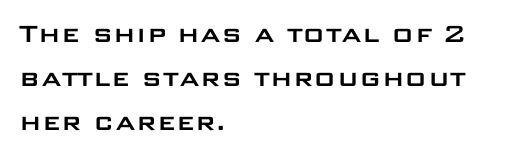
The image shows 30 px wide sans-serif type, upright; set left-aligned, normal line spacing (1.46x), normal letter spacing, not underlined; low stroke contrast and a large x-height.
